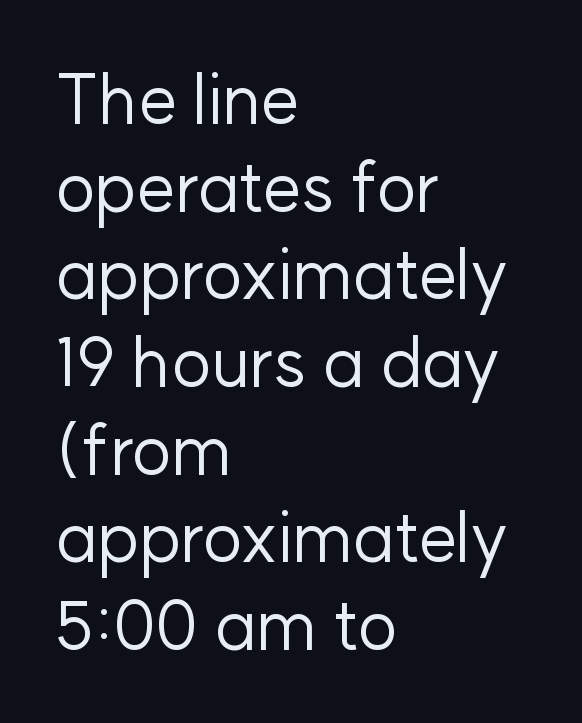
A typesetter would call this leading conventional body-copy spacing. Horizontal alignment here is leftward, the default for most running prose. The zone under the glyphs is completely vacant. The gaps between neighbouring characters are ordinary and unremarkable. Caption: face not bold, strokes unweighted.
